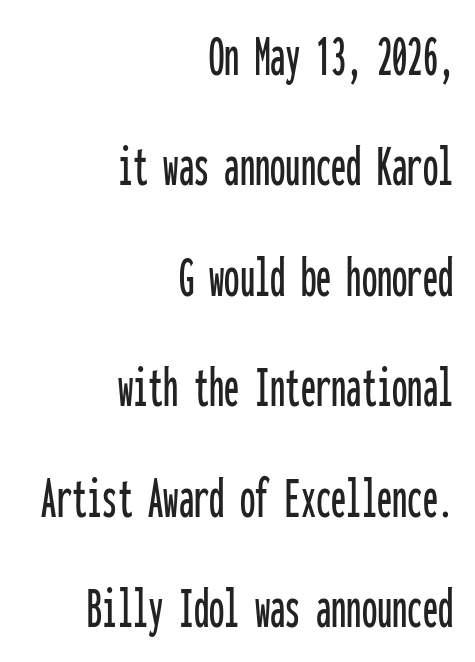
These lines are rendered in a fixed-pitch font. The letters sit at their default tracking, neither squeezed nor spread. Observe the absence of serifs on each vertical stroke in this sample. Notice how the stems are strictly vertical — no italics here. Is the block centered? No — it sits flush against the right margin. The specimen omits any rule beneath the text block's lines.
